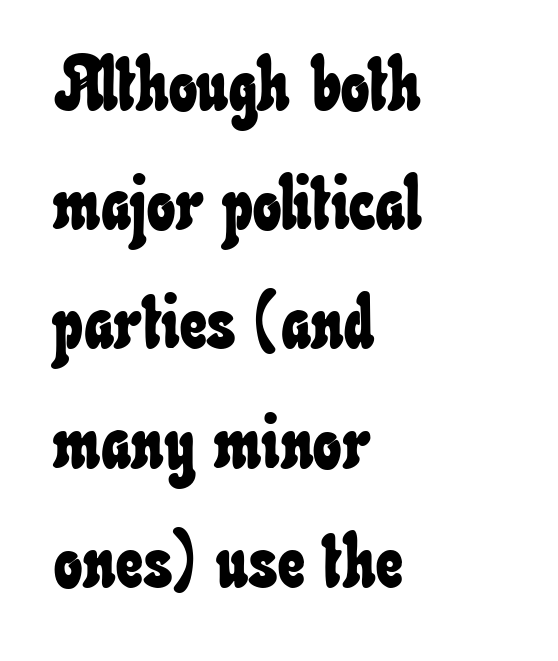
The image shows 75 px condensed type; set left-aligned, normal line spacing (1.59x), normal letter spacing, not underlined; low stroke contrast and a small x-height.
